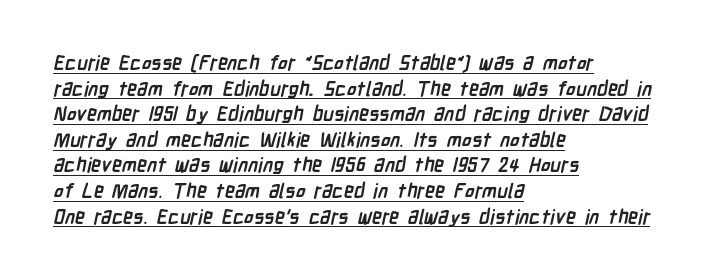
Q: Is the text bold? A: Yes.
Q: Is the text underlined? A: Yes.
Q: How is the paragraph aligned? A: Left-aligned.
Q: Is the spacing between letters normal or unusually wide? A: Normal.
Q: Is the spacing between lines tight, normal or loose? A: Normal.
